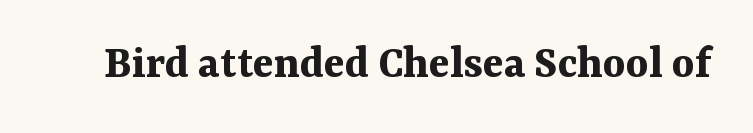
The image shows 48 px bold serif type, upright; set normal letter spacing, not underlined; medium stroke contrast and a medium x-height.
